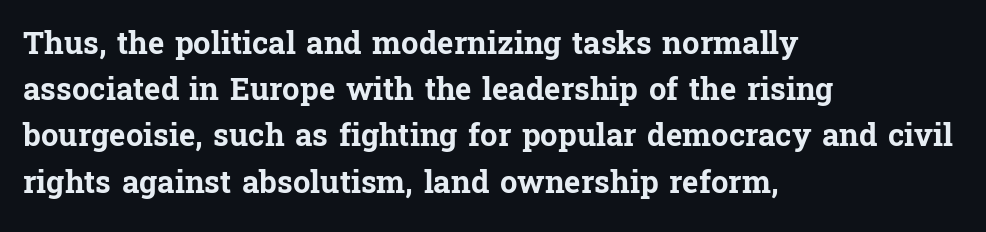
{"serif": "yes", "italic": "no", "bold": "yes", "weight": "bold", "width": "normal", "stroke_contrast": "low", "x_height": "medium", "monospaced": "no", "underline": "no", "align": "left", "line_spacing": "normal", "line_spacing_ratio": 1.49, "letter_spacing": "normal", "letter_spacing_em": 0.0, "glyph_px": 31}
